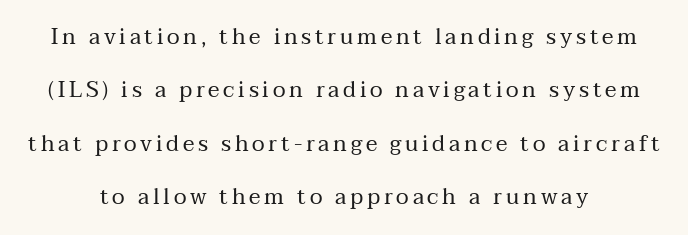
Q: Is the text bold? A: No.
Q: Is the text italic (slanted)? A: No, it is upright.
Q: Is the text underlined? A: No.
Q: How is the paragraph aligned? A: Centered.
Q: Is the spacing between lines tight, normal or loose? A: Loose.
